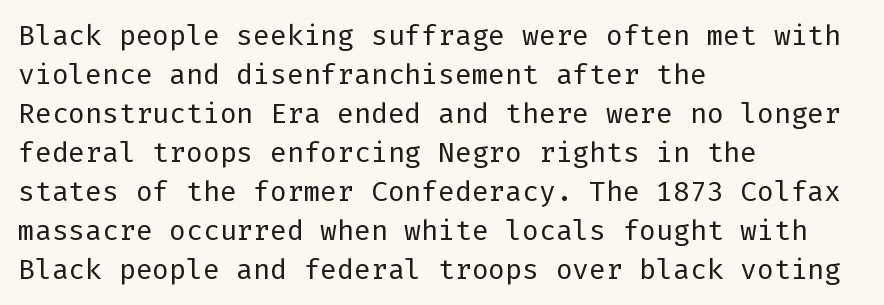
{"serif": "no", "italic": "no", "bold": "no", "weight": "regular", "width": "normal", "stroke_contrast": "low", "x_height": "medium", "underline": "no", "align": "left", "line_spacing": "normal", "line_spacing_ratio": 1.39, "letter_spacing": "normal", "letter_spacing_em": 0.0, "glyph_px": 28}
